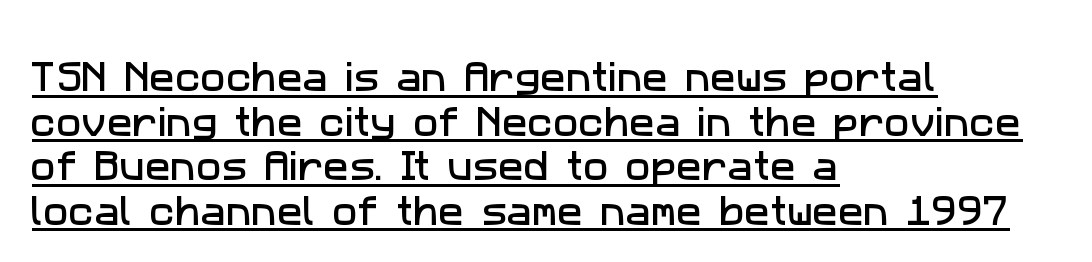
Q: Is the typeface a serif or a sans-serif typeface? A: Sans-serif.
Q: Is the text underlined? A: Yes.
Q: How is the paragraph aligned? A: Left-aligned.
Q: Is the spacing between letters normal or unusually wide? A: Normal.
Q: Is the spacing between lines tight, normal or loose? A: Normal.
Q: Width (condensed, normal, or wide)? A: Normal.
Q: Stroke contrast? A: Low.
Q: x-height? A: Medium.
Q: Monospaced? A: No.
